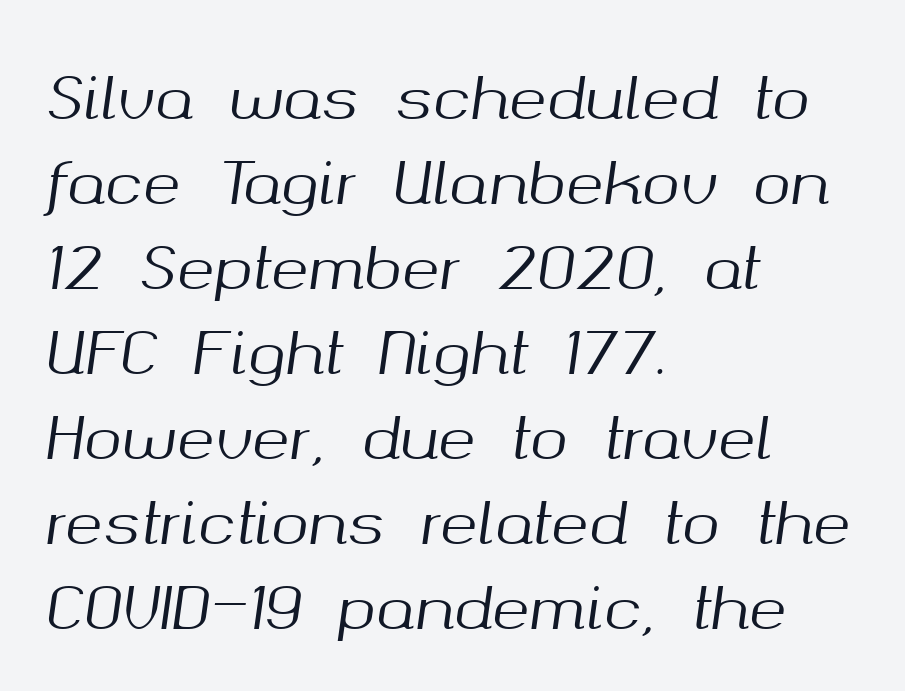
The image shows 57 px text type, italic (leaning right); set left-aligned, normal line spacing (1.49x), normal letter spacing, not underlined; medium stroke contrast and a medium x-height.
